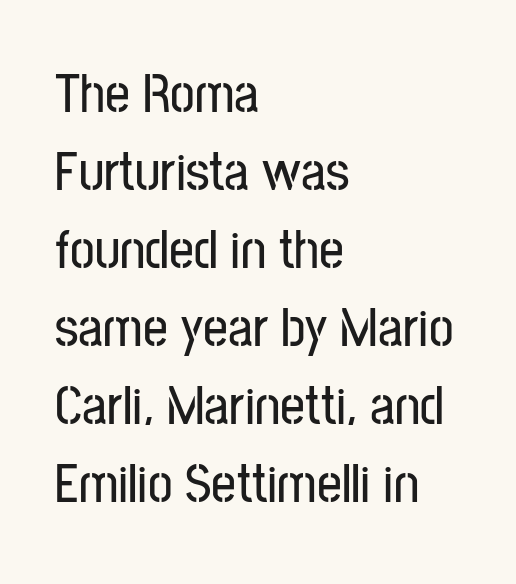
The strip under each line holds only bare page. Serifs: no, the terminals of the letterforms are clean. The rendering anchors every line to the left-hand side. Proportional: the letters do not fall into vertical columns.
